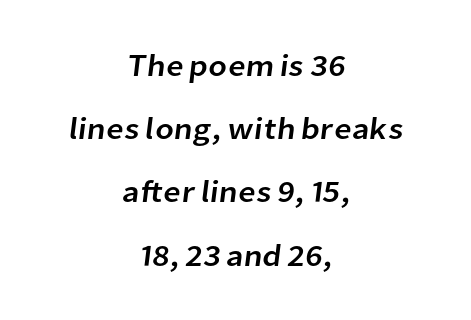
Q: Is the typeface a serif or a sans-serif typeface? A: Sans-serif.
Q: Is the text underlined? A: No.
Q: How is the paragraph aligned? A: Centered.
Q: Is the spacing between letters normal or unusually wide? A: Normal.
Q: Is the spacing between lines tight, normal or loose? A: Loose.
Q: Width (condensed, normal, or wide)? A: Normal.
Q: Stroke contrast? A: Low.
Q: x-height? A: Medium.
Q: Monospaced? A: No.
